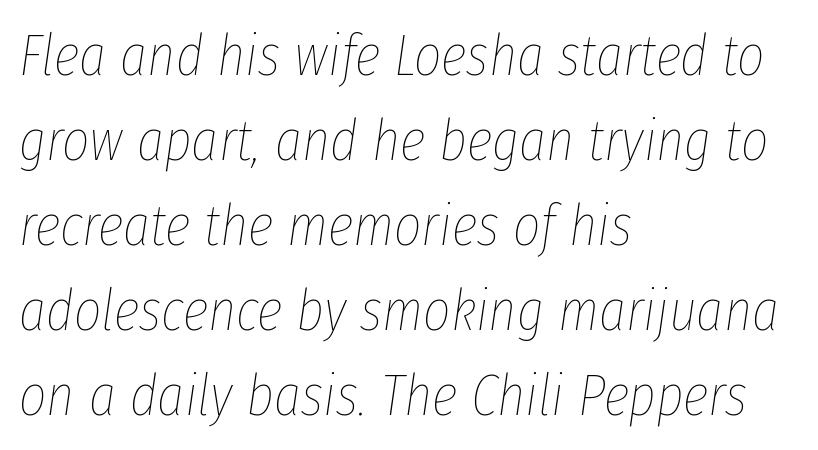
Successive baselines arrive at the customary interval. You could not count columns in this text — the font is proportionally spaced. The rag falls on the right side of this text block. The strokes are not fattened; the text isn't bold. The passage shown has conventional tracking throughout.
